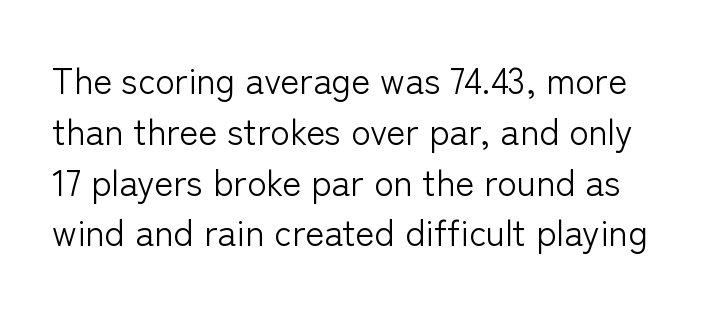
The image shows 36 px light sans-serif type, upright; set normal line spacing (1.41x), normal letter spacing, not underlined; low stroke contrast and a medium x-height.
